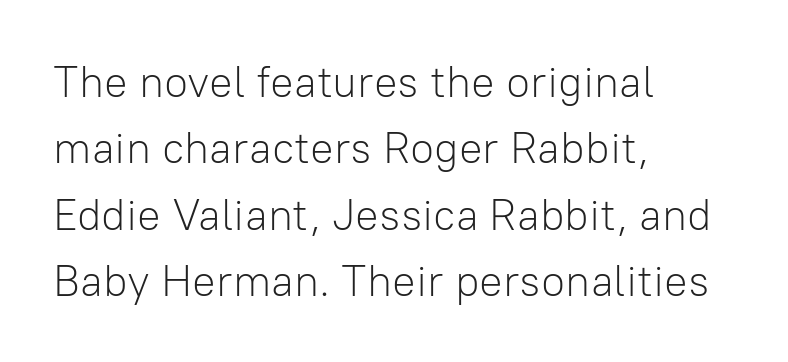
Successive baselines arrive at the customary interval. Layout note: lines flush left. The typeface has the unassuming heft of standard copy or less. Unlike a traditional serif, this face leaves its strokes unadorned. The rendering keeps characters at their native spacing. When letters stand straight like this, we call the style roman or upright.
